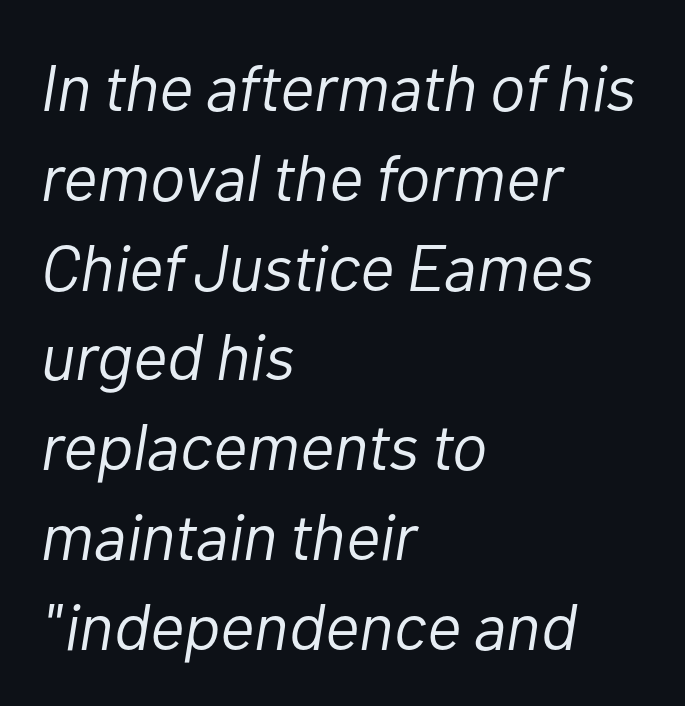
The image shows 66 px light type, italic (leaning right); set left-aligned, normal line spacing (1.36x), normal letter spacing, not underlined; low stroke contrast and a medium x-height.
